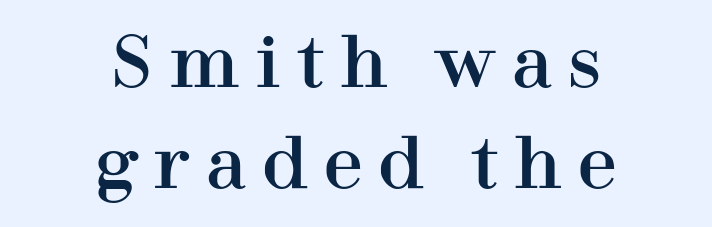
The letterforms stand isolated, each surrounded by extra space. These lines are composed in type with serifs. Students, observe: this is what conventionally led text looks like. If you drew a line through each stem, it would be perfectly vertical. Both edges are ragged and mirror each other, which tells us the setting is centered. No word sits above an underline.
